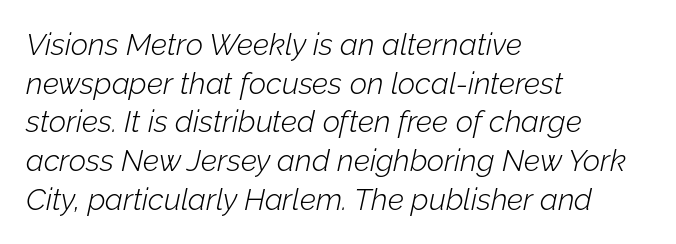
Q: Is the text bold? A: No.
Q: Is the text italic (slanted)? A: Yes, it leans right by about 12 degrees.
Q: Is the text underlined? A: No.
Q: How is the paragraph aligned? A: Left-aligned.
Q: Is the spacing between letters normal or unusually wide? A: Normal.
Q: Is the spacing between lines tight, normal or loose? A: Normal.
Q: Width (condensed, normal, or wide)? A: Normal.
Q: Stroke contrast? A: Low.
Q: x-height? A: Medium.
Q: Monospaced? A: No.
